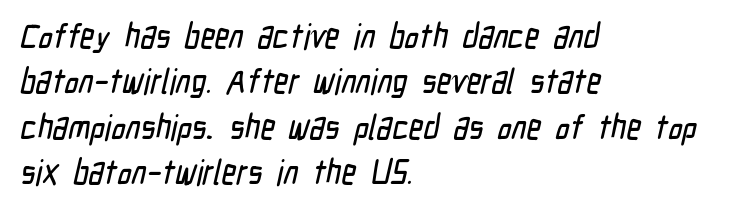
Q: Is the typeface a serif or a sans-serif typeface? A: Sans-serif.
Q: Is the text underlined? A: No.
Q: How is the paragraph aligned? A: Left-aligned.
Q: Is the spacing between letters normal or unusually wide? A: Normal.
Q: Is the spacing between lines tight, normal or loose? A: Normal.
Q: Width (condensed, normal, or wide)? A: Condensed.
Q: Stroke contrast? A: Low.
Q: x-height? A: Medium.
Q: Monospaced? A: No.
